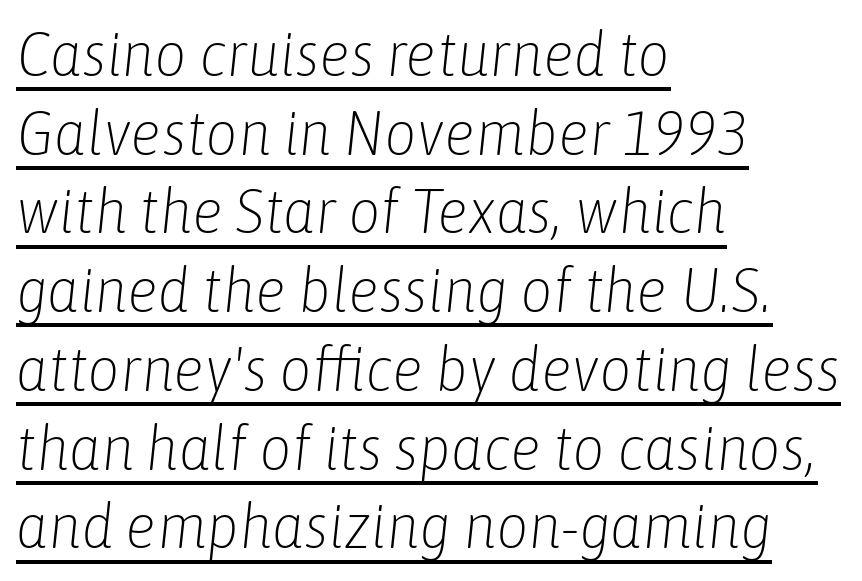
{"italic": "yes", "lean": "right", "slant_degrees": 6, "bold": "no", "weight": "light", "width": "condensed", "stroke_contrast": "low", "x_height": "medium", "monospaced": "no", "underline": "yes", "align": "left", "line_spacing": "normal", "line_spacing_ratio": 1.25, "letter_spacing": "normal", "letter_spacing_em": 0.0, "glyph_px": 63}
